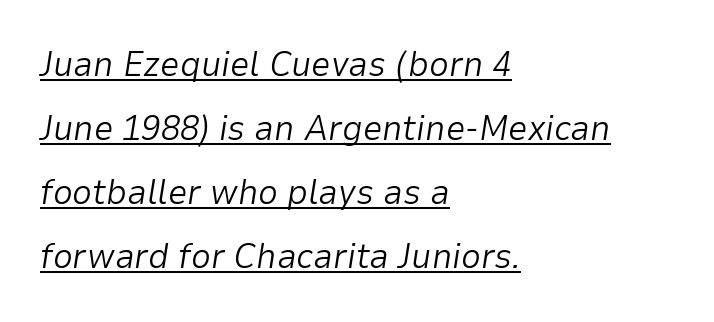
Q: Is the text bold? A: No.
Q: Is the text italic (slanted)? A: Yes, it leans right by about 9 degrees.
Q: Is the text underlined? A: Yes.
Q: How is the paragraph aligned? A: Left-aligned.
Q: Is the spacing between letters normal or unusually wide? A: Normal.
Q: Width (condensed, normal, or wide)? A: Normal.
Q: Stroke contrast? A: Low.
Q: x-height? A: Medium.
Q: Monospaced? A: No.
